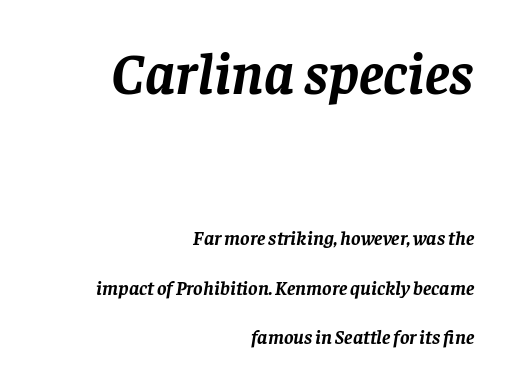
The image shows 59 px semibold serif type, italic (leaning right); set right-aligned, loose line spacing (2.46x), normal letter spacing, not underlined; the first (top) block is 2.95x larger; low stroke contrast and a large x-height.
